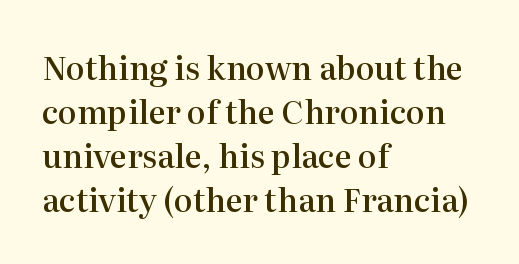
Ordinary non-slanted type is in use. Proportional: the letters do not fall into vertical columns. Vertically, the passage feels balanced, rows spaced as you'd expect. The space beneath each line is pristine and unruled. Typographically, this falls in the serif category.
